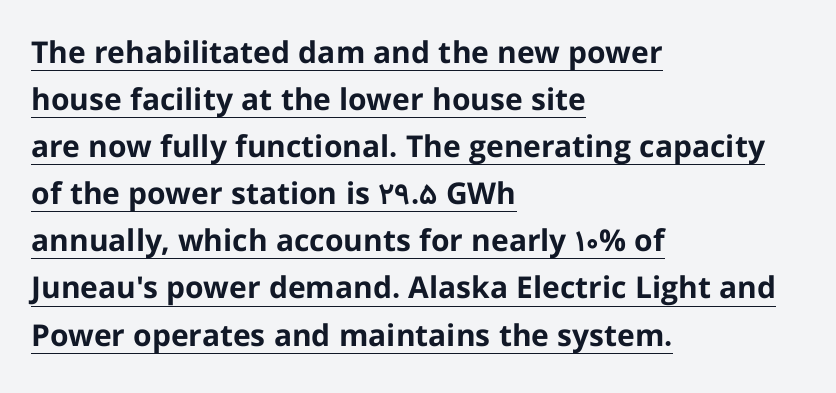
{"serif": "no", "italic": "no", "bold": "yes", "weight": "bold", "width": "normal", "stroke_contrast": "low", "x_height": "medium", "monospaced": "no", "underline": "yes", "align": "left", "line_spacing": "normal", "line_spacing_ratio": 1.57, "letter_spacing": "normal", "letter_spacing_em": 0.0, "glyph_px": 30}
